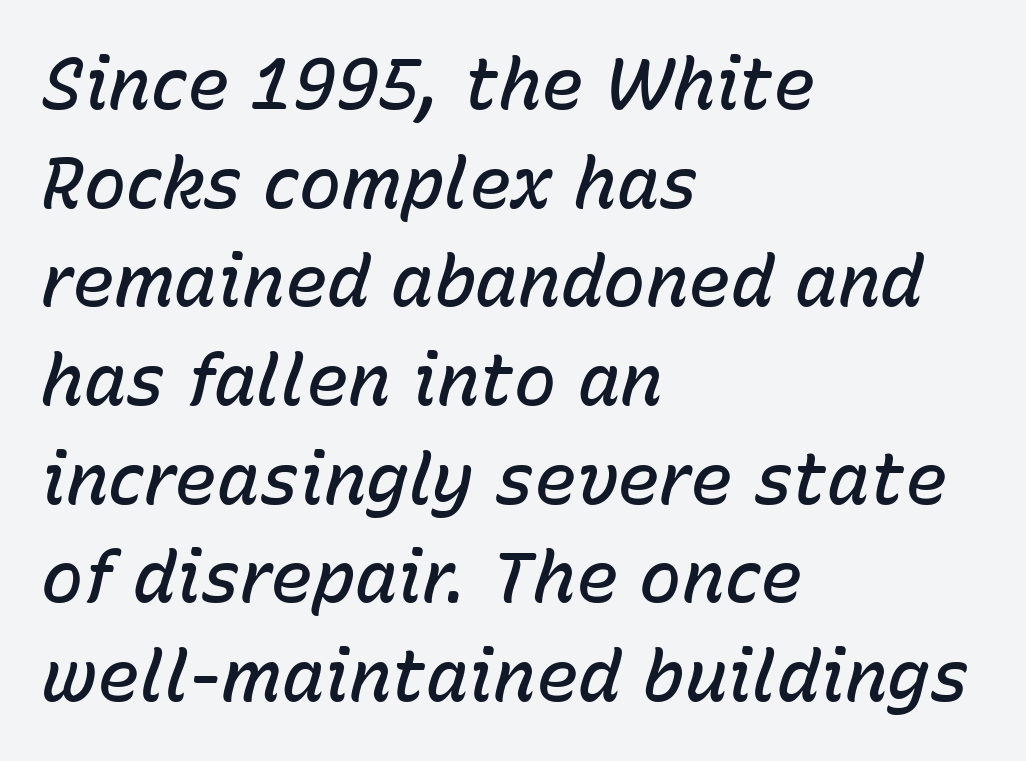
The image shows 71 px semibold type, italic (leaning right); set left-aligned, normal line spacing (1.39x), normal letter spacing, not underlined; low stroke contrast and a medium x-height.
